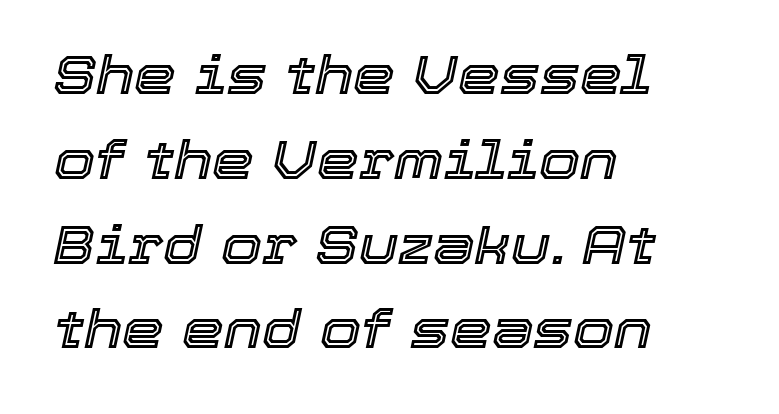
Q: Is the text italic (slanted)? A: Yes, it leans right by about 12 degrees.
Q: Is the text underlined? A: No.
Q: How is the paragraph aligned? A: Left-aligned.
Q: Is the spacing between letters normal or unusually wide? A: Normal.
Q: Is the spacing between lines tight, normal or loose? A: Normal.
Q: Width (condensed, normal, or wide)? A: Normal.
Q: x-height? A: Medium.
Q: Monospaced? A: No.
